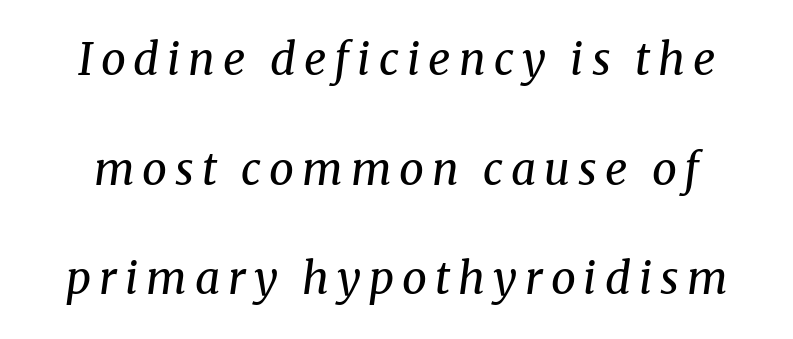
{"serif": "yes", "italic": "yes", "lean": "right", "slant_degrees": 8, "bold": "no", "weight": "regular", "width": "normal", "stroke_contrast": "medium", "x_height": "medium", "monospaced": "no", "underline": "no", "line_spacing": "loose", "line_spacing_ratio": 2.49, "glyph_px": 44}
